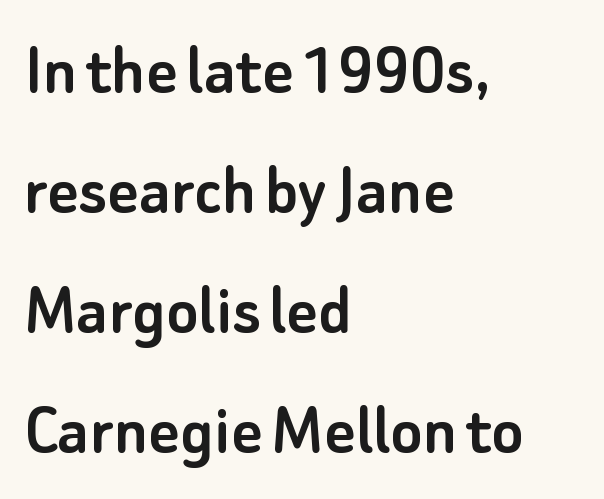
Q: Is the text italic (slanted)? A: No, it is upright.
Q: Is the typeface a serif or a sans-serif typeface? A: Sans-serif.
Q: Is the text underlined? A: No.
Q: How is the paragraph aligned? A: Left-aligned.
Q: Is the spacing between letters normal or unusually wide? A: Normal.
Q: Is the spacing between lines tight, normal or loose? A: Normal.
Q: Width (condensed, normal, or wide)? A: Normal.
Q: Stroke contrast? A: Low.
Q: x-height? A: Small.
Q: Monospaced? A: No.
